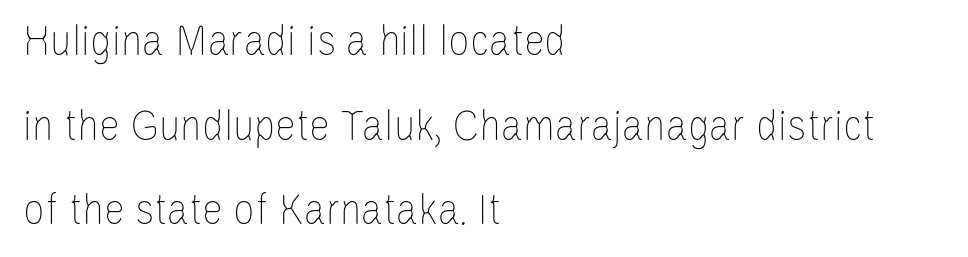
The letters advance in unequal steps, a hallmark of proportional type. The strip under each line holds only bare page. Weight: regular or lighter. The face used here is rendered with its standard letterfit. The compositor pushed each line to the left boundary.
